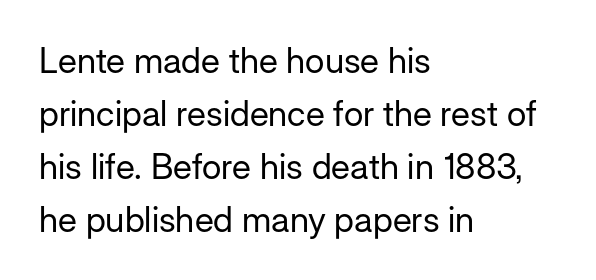
The font sits on the lighter half of the weight spectrum, regular included. Do the characters align in a grid? No, the font is proportional. Regarding serifs, this sample does without them. Notice how the passage keeps a crisp vertical edge on the left only.
